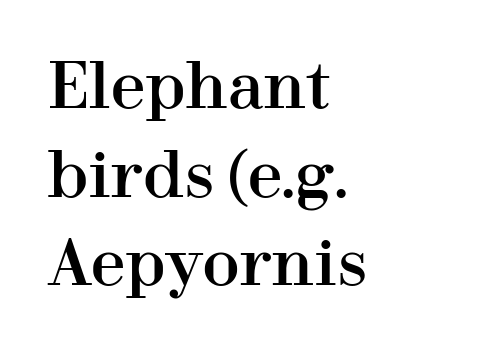
Q: Is the text italic (slanted)? A: No, it is upright.
Q: Is the typeface a serif or a sans-serif typeface? A: Serif.
Q: Is the text underlined? A: No.
Q: How is the paragraph aligned? A: Left-aligned.
Q: Is the spacing between letters normal or unusually wide? A: Normal.
Q: Is the spacing between lines tight, normal or loose? A: Normal.
Q: Width (condensed, normal, or wide)? A: Normal.
Q: Stroke contrast? A: High.
Q: x-height? A: Medium.
Q: Monospaced? A: No.
